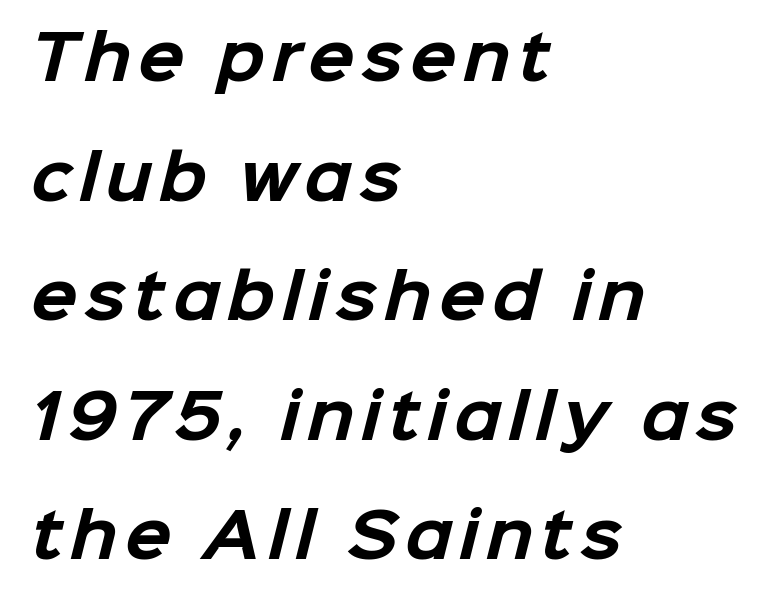
The image shows 61 px bold sans-serif type; set left-aligned, loose line spacing (1.96x), not underlined; low stroke contrast and a medium x-height.
